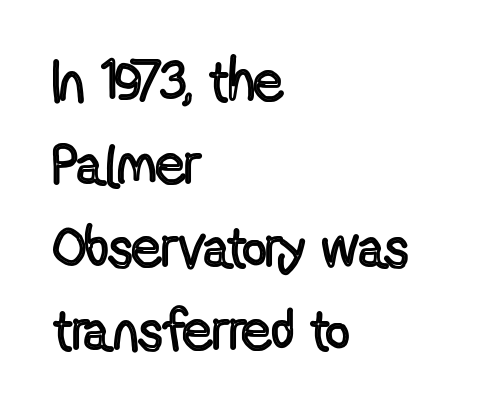
Tracking value appears to be zero — textbook default spacing. Think of a printed novel: that variable character pitch is what you see here. A clean baseline with only descenders dipping below it. A roman cut, with each character standing at attention. Where is the straight margin? On the left.
